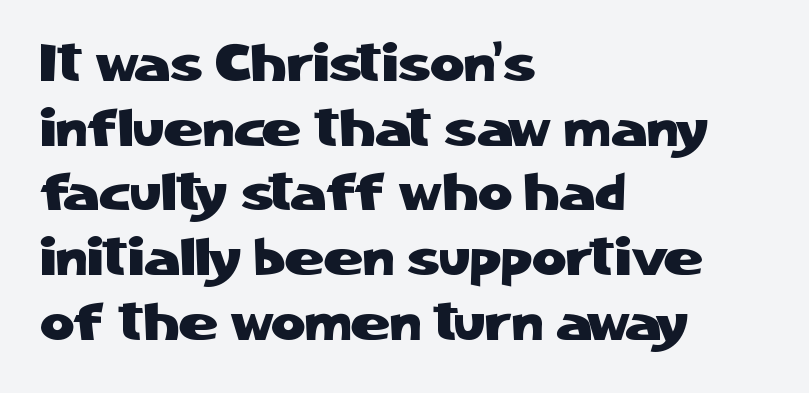
Q: Is the text italic (slanted)? A: No, it is upright.
Q: Is the typeface a serif or a sans-serif typeface? A: Sans-serif.
Q: Is the text underlined? A: No.
Q: How is the paragraph aligned? A: Left-aligned.
Q: Is the spacing between letters normal or unusually wide? A: Normal.
Q: Width (condensed, normal, or wide)? A: Normal.
Q: Stroke contrast? A: Low.
Q: x-height? A: Medium.
Q: Monospaced? A: No.
